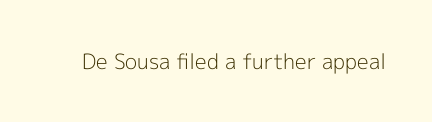
Q: Is the text bold? A: No.
Q: Is the text italic (slanted)? A: No, it is upright.
Q: Is the text underlined? A: No.
Q: Is the spacing between letters normal or unusually wide? A: Normal.
